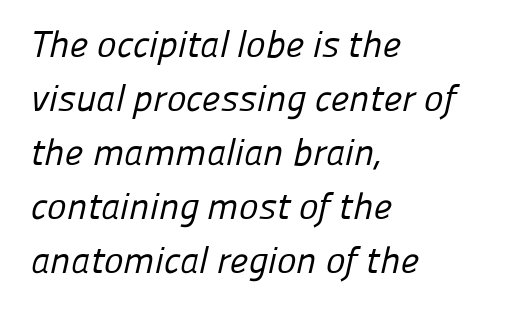
{"serif": "no", "bold": "no", "weight": "regular", "width": "normal", "stroke_contrast": "low", "x_height": "medium", "monospaced": "no", "underline": "no", "align": "left", "line_spacing": "normal", "line_spacing_ratio": 1.46, "letter_spacing": "normal", "letter_spacing_em": 0.0, "glyph_px": 37}
